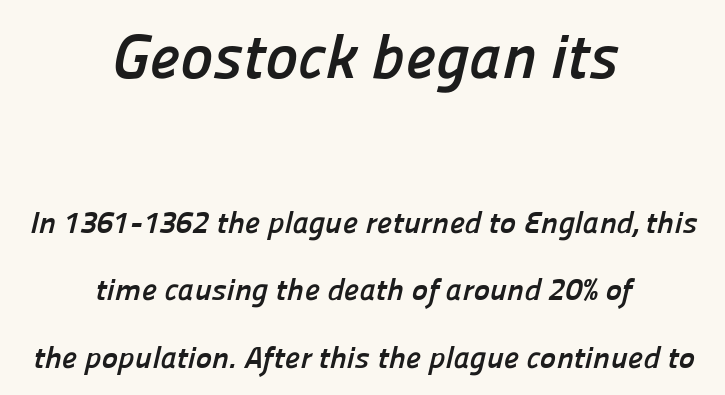
The image shows 62 px semibold sans-serif type; set centered, loose line spacing (2.17x), normal letter spacing, not underlined; the first (top) block is 2.0x larger; low stroke contrast and a medium x-height.
